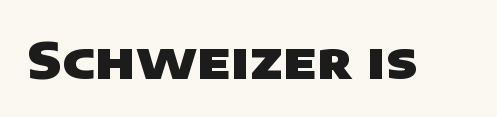
Emphasis by weight is at full strength: bold. The string is rendered with underlining switched off. The rendering keeps characters at their native spacing. Note: no serifs on the glyphs.
